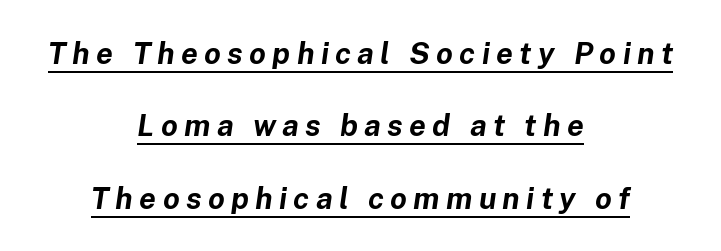
{"italic": "yes", "lean": "right", "slant_degrees": 8, "bold": "yes", "weight": "bold", "width": "normal", "stroke_contrast": "low", "x_height": "medium", "monospaced": "no", "underline": "yes", "align": "center", "line_spacing": "loose", "line_spacing_ratio": 2.41, "letter_spacing": "wide", "letter_spacing_em": 0.21, "glyph_px": 30}
